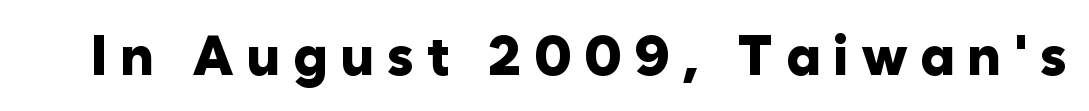
The image shows 55 px heavy sans-serif type, upright; set unusually wide letter spacing (+0.22 em), not underlined; low stroke contrast and a medium x-height.
